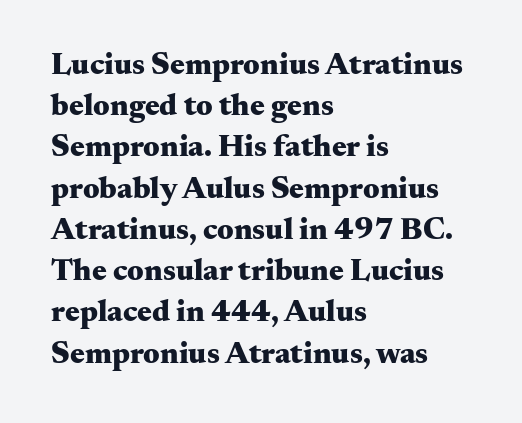
Evenly set lines give the paragraph a standard silhouette. Students, this is bold: see how much ink each stroke carries. Characters remain perfectly vertical along every line. This sample has the flowing, uneven cadence of proportional lettering. The passage shown has conventional tracking throughout. No word sits above an underline.
